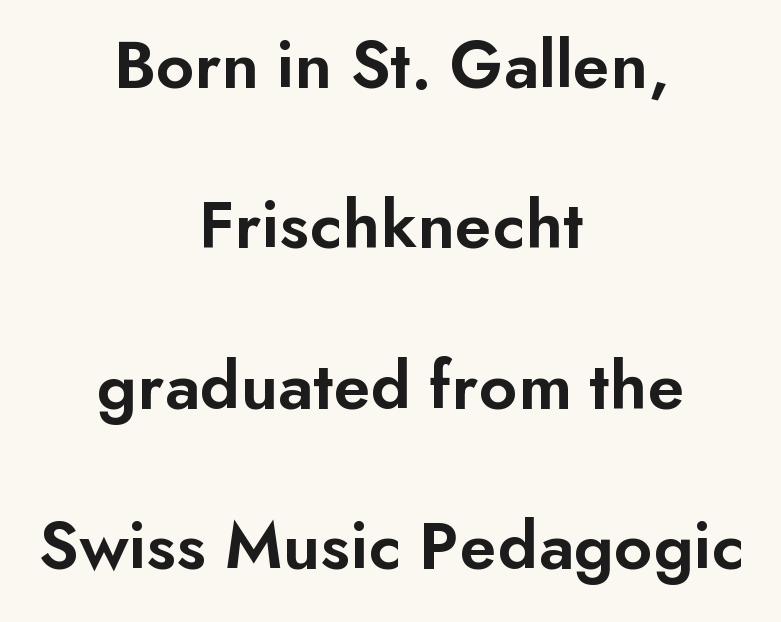
{"serif": "no", "italic": "no", "bold": "semi", "weight": "semibold", "width": "normal", "stroke_contrast": "low", "x_height": "small", "monospaced": "no", "underline": "no", "align": "center", "line_spacing": "loose", "line_spacing_ratio": 2.26, "letter_spacing": "normal", "letter_spacing_em": 0.0, "glyph_px": 71}
